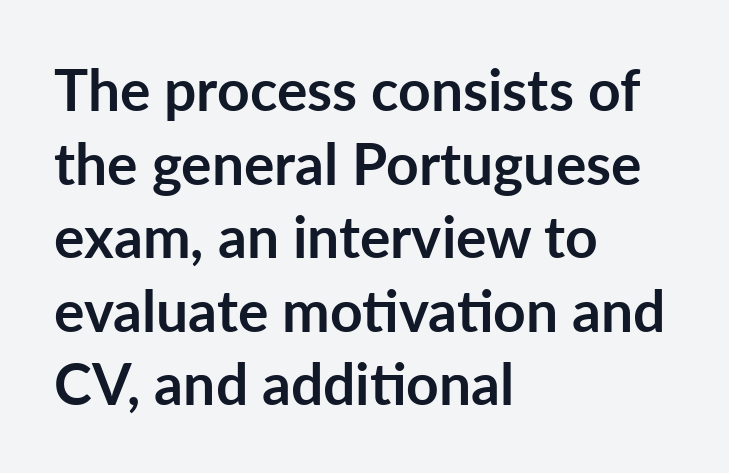
The image shows 57 px semibold sans-serif type, upright; set left-aligned, normal line spacing (1.29x), normal letter spacing, not underlined; low stroke contrast and a medium x-height.
